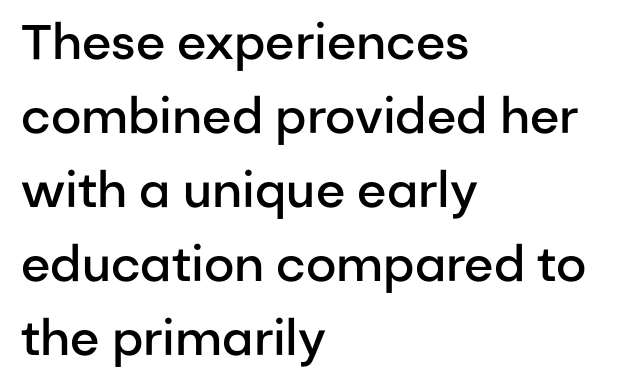
Q: Is the text bold? A: Semi-bold.
Q: Is the text italic (slanted)? A: No, it is upright.
Q: Is the typeface a serif or a sans-serif typeface? A: Sans-serif.
Q: Is the text underlined? A: No.
Q: How is the paragraph aligned? A: Left-aligned.
Q: Is the spacing between letters normal or unusually wide? A: Normal.
Q: Is the spacing between lines tight, normal or loose? A: Normal.
Q: Width (condensed, normal, or wide)? A: Normal.
Q: Stroke contrast? A: Low.
Q: x-height? A: Medium.
Q: Monospaced? A: No.
